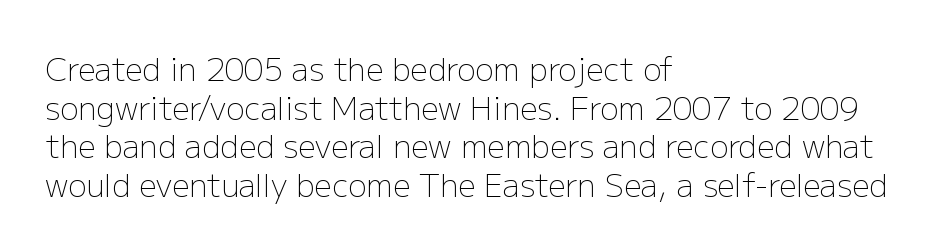
{"serif": "no", "italic": "no", "bold": "no", "weight": "light", "width": "normal", "stroke_contrast": "low", "x_height": "medium", "monospaced": "no", "underline": "no", "align": "left", "line_spacing": "normal", "line_spacing_ratio": 1.25, "letter_spacing": "normal", "letter_spacing_em": 0.0, "glyph_px": 31}
